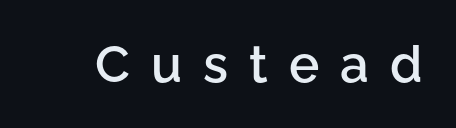
Quick note: underline off. The type family on display is of the sans-serif kind. The face used here is proportionally spaced, like ordinary book or web type. The type is letterspaced generously, with wide tracking. In terms of weight, the rendering is demibold, just under bold.
